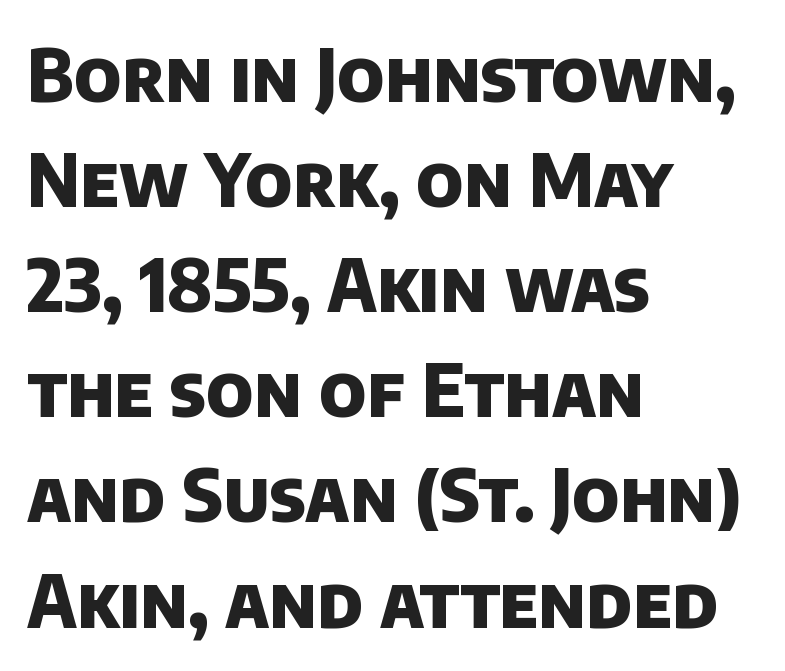
The image shows 72 px heavy sans-serif type; set left-aligned, normal line spacing (1.46x), normal letter spacing, not underlined; low stroke contrast and a large x-height.
